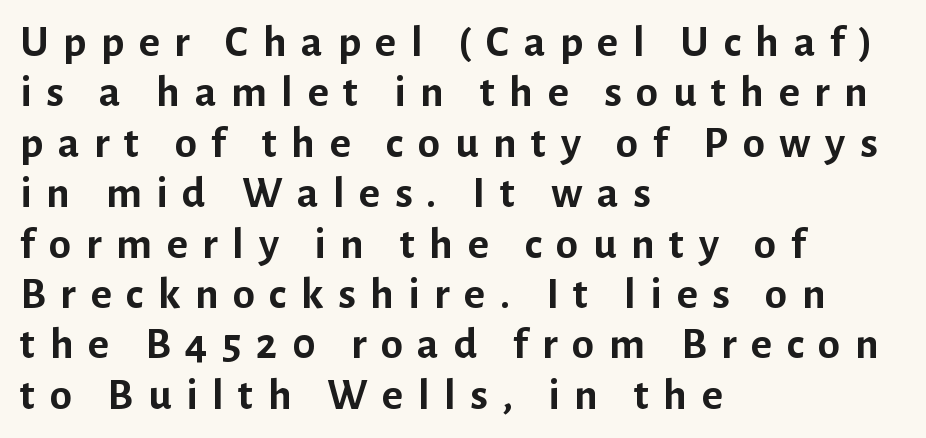
A dark, heavy texture on the line: the type is bold. The letters are spread apart with noticeably loose tracking. Upright lettering throughout. Does the type have serifs? No, each stem ends abruptly. Leading is clearly below the norm, producing a dense column. Character widths vary here, with narrow letters taking less room than wide ones.
